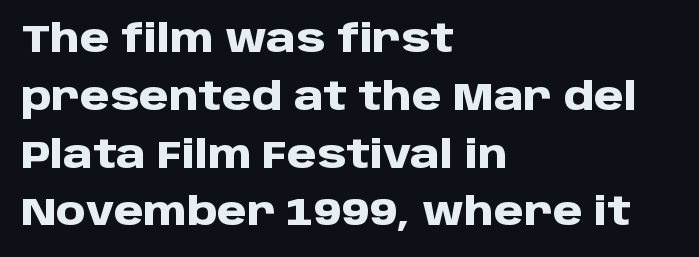
The image shows 38 px heavy sans-serif type, upright; set left-aligned, normal line spacing (1.52x), normal letter spacing, not underlined; low stroke contrast and a large x-height.
